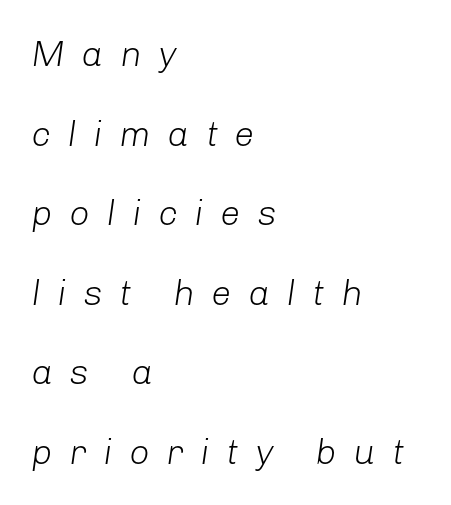
A quiet, ordinary-to-light weight characterises the typeface. When letters slant like this, we call the style italic. Caption: expanded tracking, letters set apart. Only glyphs here, with clear space below each row. These lines stack with their left ends in a neat column.
